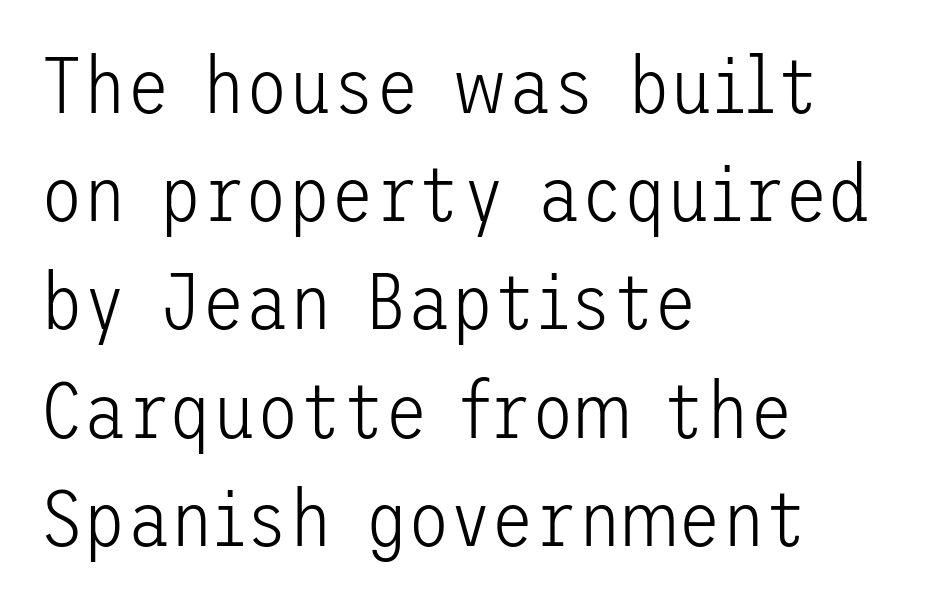
{"serif": "no", "italic": "no", "bold": "no", "weight": "light", "width": "normal", "stroke_contrast": "low", "x_height": "medium", "underline": "no", "align": "left", "line_spacing": "normal", "line_spacing_ratio": 1.37, "letter_spacing": "normal", "letter_spacing_em": 0.0, "glyph_px": 79}
